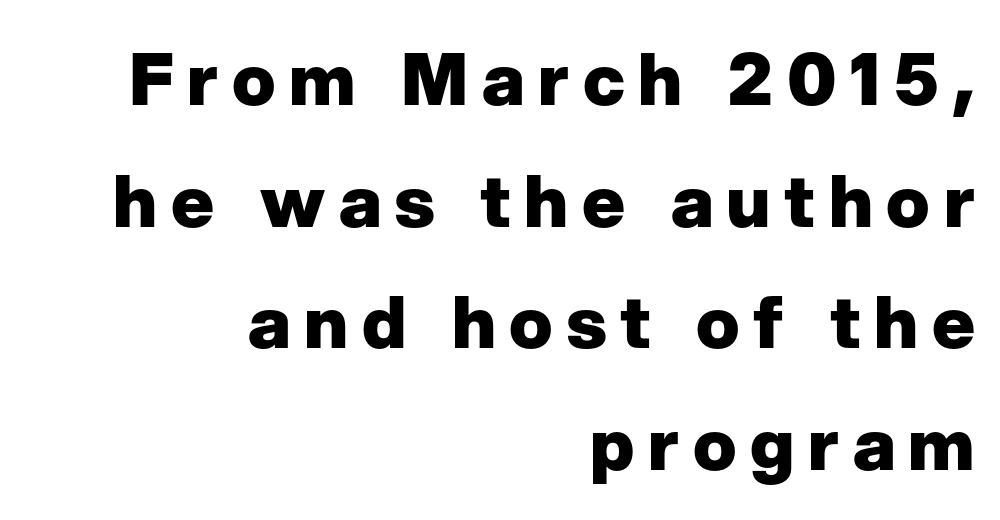
Q: Is the text bold? A: Yes.
Q: Is the text italic (slanted)? A: No, it is upright.
Q: Is the typeface a serif or a sans-serif typeface? A: Sans-serif.
Q: Is the text underlined? A: No.
Q: How is the paragraph aligned? A: Right-aligned.
Q: Is the spacing between lines tight, normal or loose? A: Normal.
Q: Width (condensed, normal, or wide)? A: Normal.
Q: Stroke contrast? A: Low.
Q: x-height? A: Medium.
Q: Monospaced? A: No.
